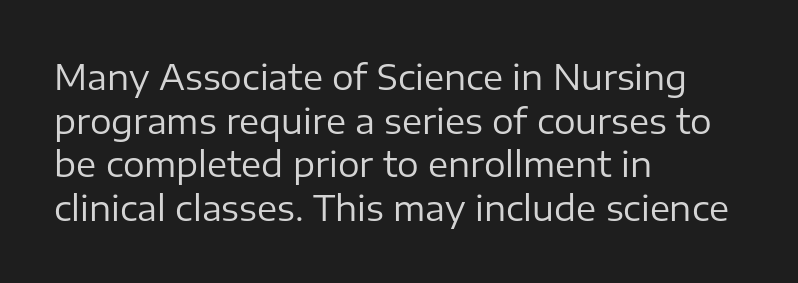
Q: Is the text bold? A: No.
Q: Is the text italic (slanted)? A: No, it is upright.
Q: Is the typeface a serif or a sans-serif typeface? A: Sans-serif.
Q: Is the text underlined? A: No.
Q: How is the paragraph aligned? A: Left-aligned.
Q: Is the spacing between letters normal or unusually wide? A: Normal.
Q: Is the spacing between lines tight, normal or loose? A: Normal.
Q: Width (condensed, normal, or wide)? A: Normal.
Q: Stroke contrast? A: Low.
Q: x-height? A: Medium.
Q: Monospaced? A: No.
